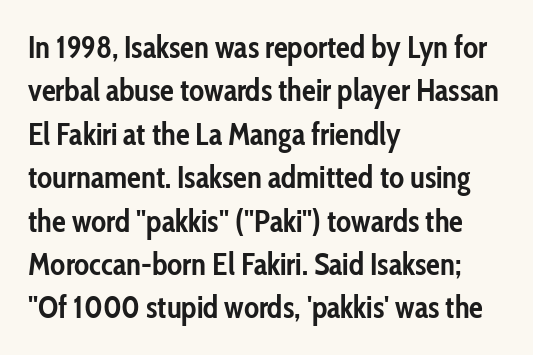
The image shows 31 px semibold, condensed sans-serif type, upright; set left-aligned, normal line spacing (1.4x), normal letter spacing, not underlined; low stroke contrast and a medium x-height.
